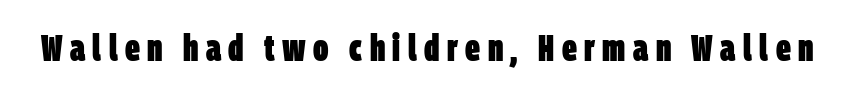
In terms of letterspacing, this is a distinctly airy, spread setting. Regarding serifs, this sample does without them. A clean baseline with only descenders dipping below it. The rendering uses natural spacing where letterforms have individual widths. Typographic density is high because the face is bold.
